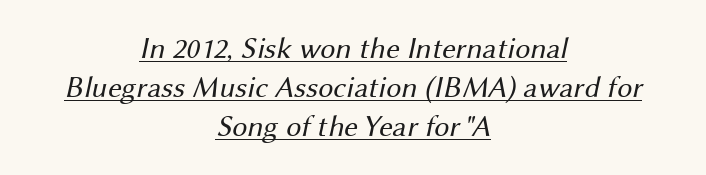
This is underlined copy, the kind a proofreader might mark for attention. This sample uses plain, unmodified letter spacing. A typesetter would call this proportional, since set widths differ per character. Unbolded letterforms with no extra heft. A typesetter would label this face a sans. Does the leading feel generous? No, just average.
